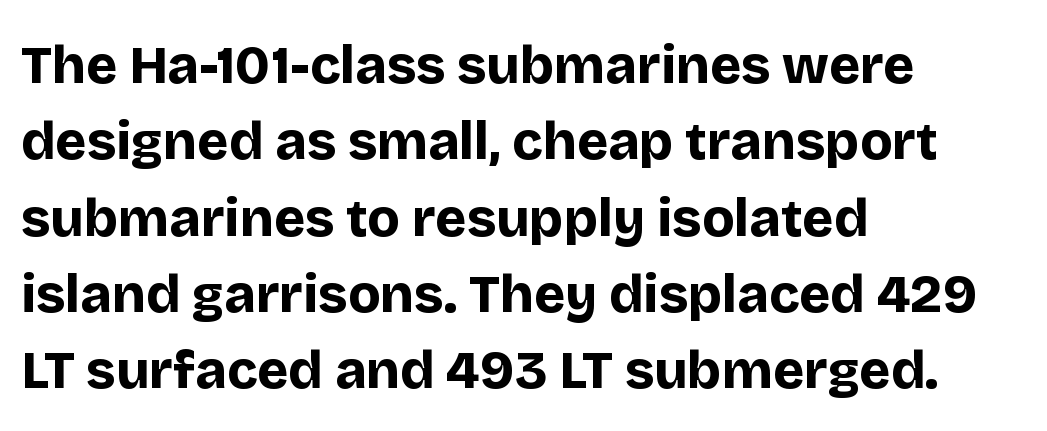
{"serif": "no", "italic": "no", "bold": "yes", "weight": "bold", "width": "normal", "stroke_contrast": "low", "x_height": "large", "monospaced": "no", "underline": "no", "align": "left", "line_spacing": "normal", "line_spacing_ratio": 1.44, "letter_spacing": "normal", "letter_spacing_em": 0.0, "glyph_px": 53}
